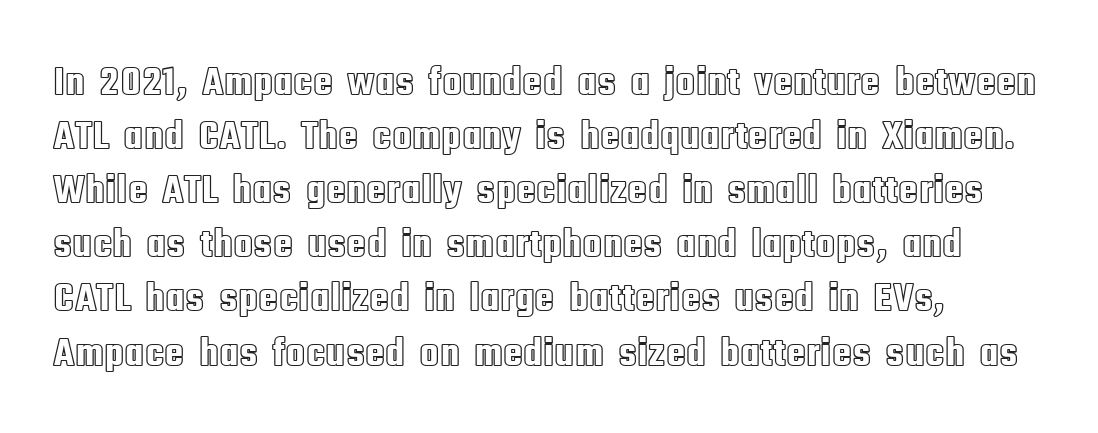
Q: Is the text italic (slanted)? A: No, it is upright.
Q: Is the text underlined? A: No.
Q: How is the paragraph aligned? A: Left-aligned.
Q: Is the spacing between letters normal or unusually wide? A: Normal.
Q: Is the spacing between lines tight, normal or loose? A: Normal.
Q: Width (condensed, normal, or wide)? A: Condensed.
Q: x-height? A: Large.
Q: Monospaced? A: No.
